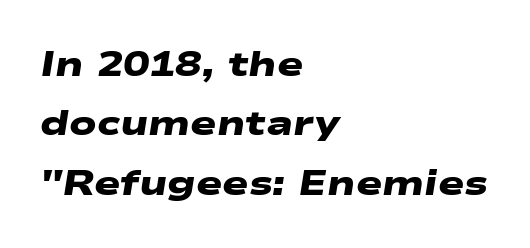
How would I describe the line gaps? Plain and ordinary. What stands out about the letter spacing? Nothing — it is the standard amount. On the weight axis this lands at bold, roughly 700. Line beginnings align vertically; line endings do not.
